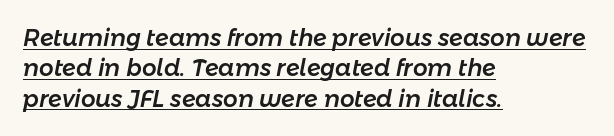
{"italic": "yes", "lean": "right", "slant_degrees": 11, "underline": "yes", "align": "left", "line_spacing": "normal", "line_spacing_ratio": 1.32, "letter_spacing": "normal", "letter_spacing_em": 0.0, "glyph_px": 23}
